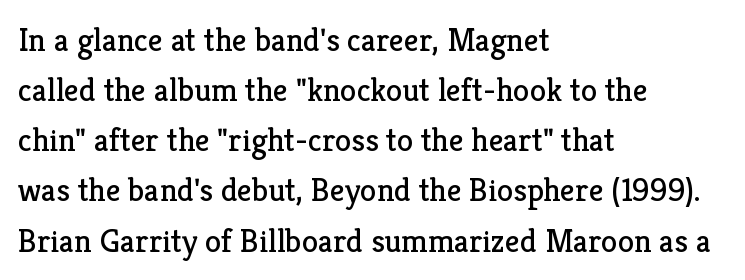
Font category for this specimen: serif. Evenly set lines give the paragraph a standard silhouette. The passage is arranged the way most books set body copy — flush left. The gap between lines stays unmarked.
